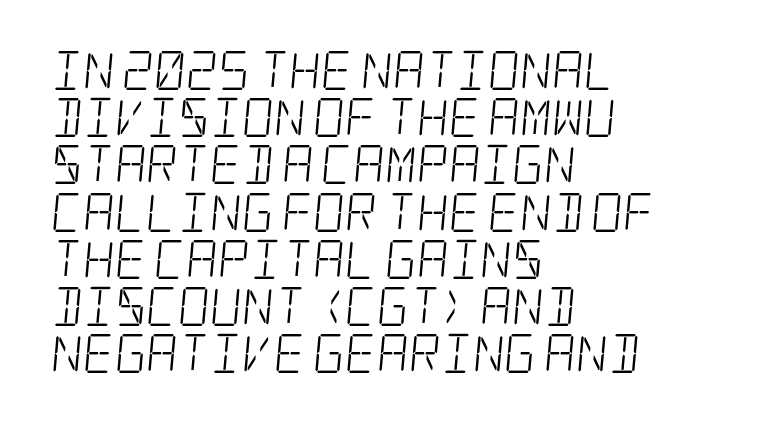
Q: Is the text bold? A: No.
Q: Is the typeface a serif or a sans-serif typeface? A: Serif.
Q: Is the text underlined? A: No.
Q: How is the paragraph aligned? A: Left-aligned.
Q: Is the spacing between letters normal or unusually wide? A: Normal.
Q: Width (condensed, normal, or wide)? A: Condensed.
Q: Stroke contrast? A: Low.
Q: x-height? A: Large.
